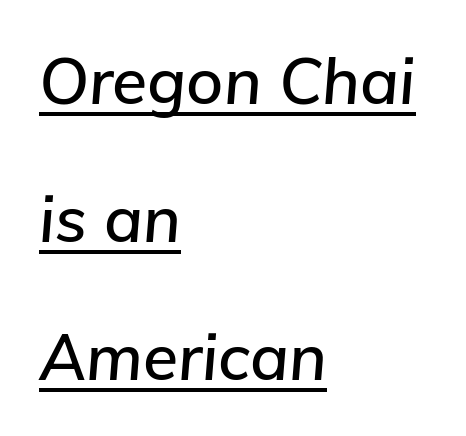
Notice how the stems are inclined rather than vertical — that's the hallmark of italics. Is this a fixed-width face? No — the glyphs have proportional, varying widths. Horizontally, the lines are justified to the leading edge only. Interline gaps are noticeably wide in this sample. Somebody hit Ctrl+U on this one — the words are underlined.
